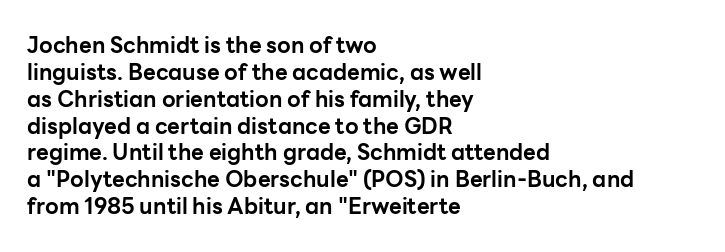
Q: Is the text bold? A: Yes.
Q: Is the text italic (slanted)? A: No, it is upright.
Q: Is the text underlined? A: No.
Q: How is the paragraph aligned? A: Left-aligned.
Q: Is the spacing between letters normal or unusually wide? A: Normal.
